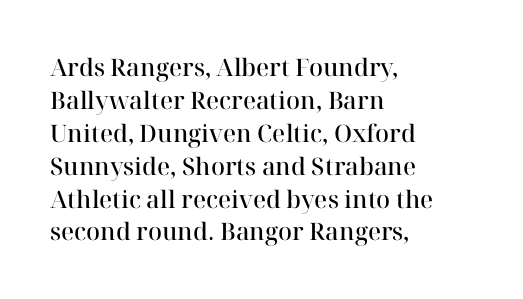
{"italic": "no", "bold": "semi", "underline": "no", "align": "left", "line_spacing": "normal", "line_spacing_ratio": 1.37, "letter_spacing": "normal", "letter_spacing_em": 0.0, "glyph_px": 24}
